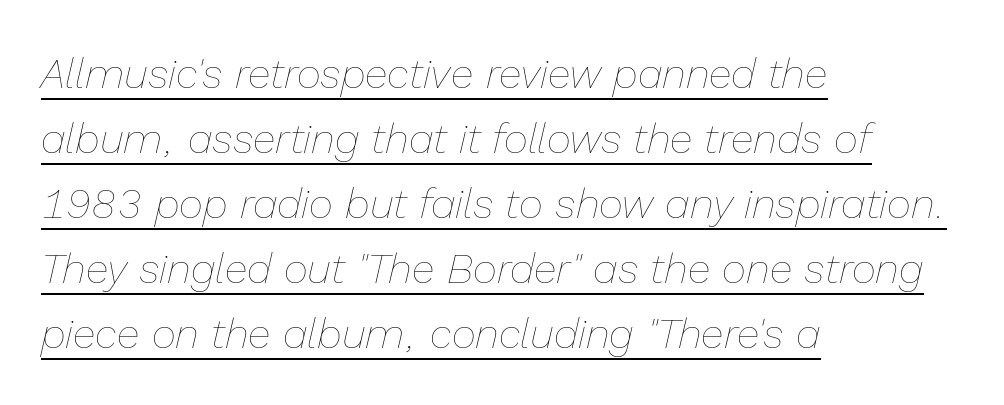
The image shows 42 px thin type, italic (leaning right); set left-aligned, normal line spacing (1.55x), normal letter spacing, underlined; low stroke contrast and a medium x-height.
